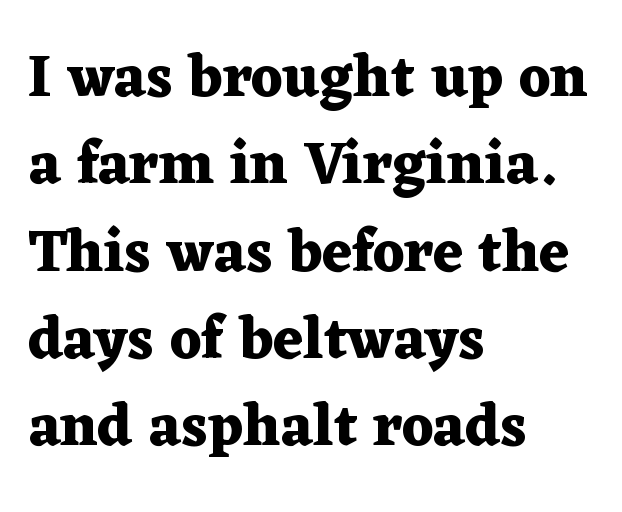
Weight: bold. Horizontal bands of white between lines are of average thickness. Tall strokes in this sample are plumb rather than angled. The face used here is rendered with its standard letterfit. Where is the straight margin? On the left.
